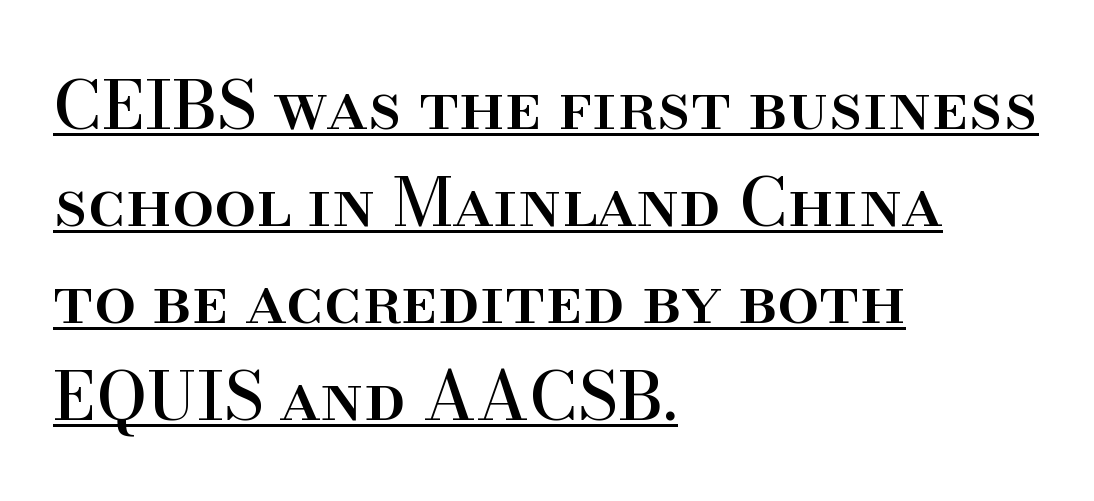
Check where the strokes stop: tiny serifs finish them off. The passage shown stacks its lines at a standard gap. Letter spacing: default. This rendering uses left alignment, leaving the right contour irregular. This sample carries an underscore along the baseline area.
